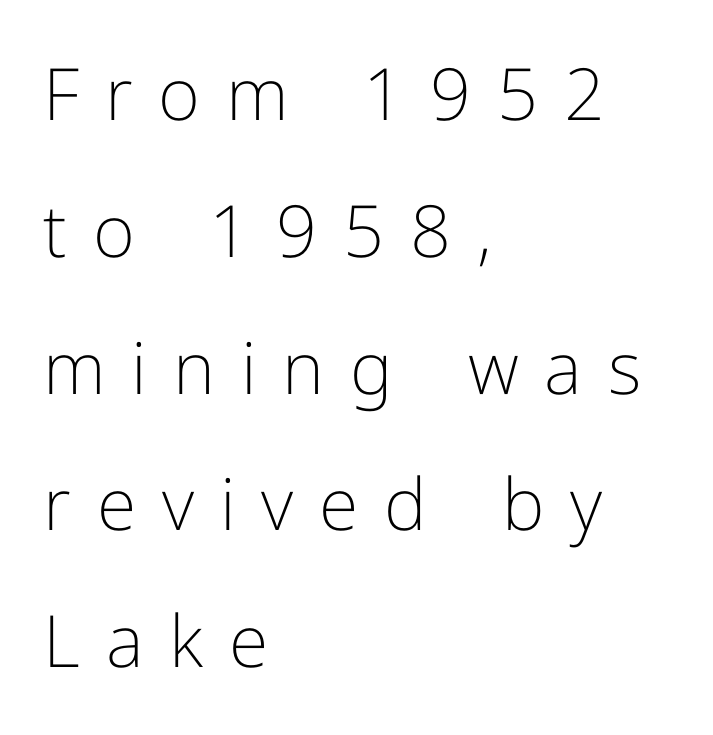
The image shows 72 px light sans-serif type, upright; set left-aligned, loose line spacing (1.9x), unusually wide letter spacing (+0.36 em), not underlined; low stroke contrast and a medium x-height.
